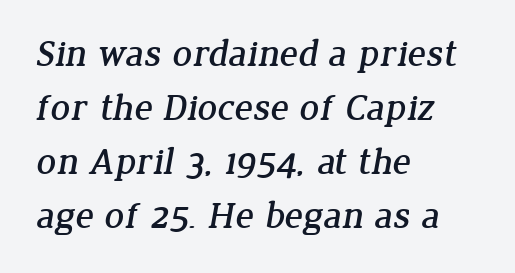
The image shows 38 px serif type; set left-aligned, normal line spacing (1.42x), normal letter spacing, not underlined; low stroke contrast and a medium x-height.
